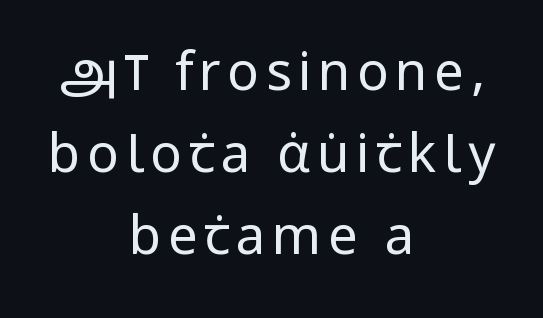
Q: Is the text bold? A: No.
Q: Is the text italic (slanted)? A: No, it is upright.
Q: Is the typeface a serif or a sans-serif typeface? A: Sans-serif.
Q: Is the text underlined? A: No.
Q: How is the paragraph aligned? A: Centered.
Q: Is the spacing between lines tight, normal or loose? A: Normal.
Q: Width (condensed, normal, or wide)? A: Condensed.
Q: Stroke contrast? A: Low.
Q: x-height? A: Large.
Q: Monospaced? A: No.
